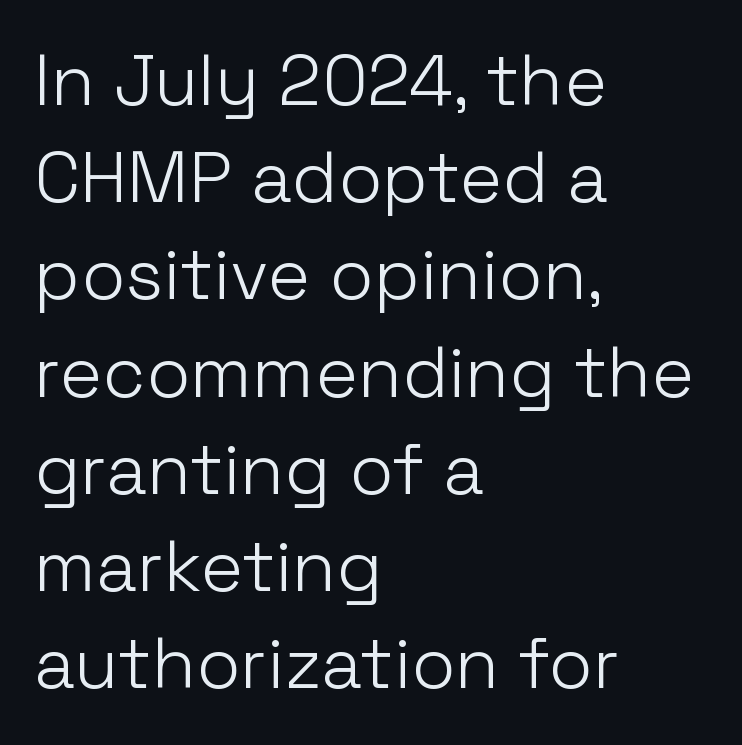
Q: Is the text bold? A: No.
Q: Is the text italic (slanted)? A: No, it is upright.
Q: Is the typeface a serif or a sans-serif typeface? A: Sans-serif.
Q: Is the text underlined? A: No.
Q: How is the paragraph aligned? A: Left-aligned.
Q: Is the spacing between letters normal or unusually wide? A: Normal.
Q: Is the spacing between lines tight, normal or loose? A: Normal.
Q: Width (condensed, normal, or wide)? A: Normal.
Q: Stroke contrast? A: Low.
Q: x-height? A: Medium.
Q: Monospaced? A: No.
